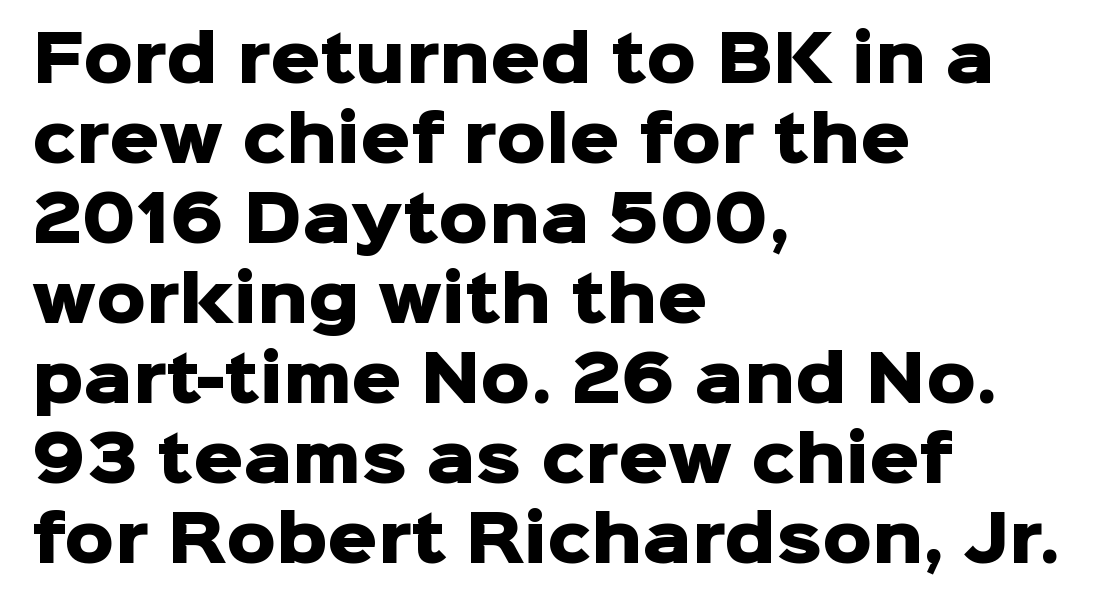
Q: Is the text bold? A: Yes.
Q: Is the text italic (slanted)? A: No, it is upright.
Q: Is the typeface a serif or a sans-serif typeface? A: Sans-serif.
Q: Is the text underlined? A: No.
Q: How is the paragraph aligned? A: Left-aligned.
Q: Is the spacing between letters normal or unusually wide? A: Normal.
Q: Is the spacing between lines tight, normal or loose? A: Normal.
Q: Width (condensed, normal, or wide)? A: Normal.
Q: Stroke contrast? A: Low.
Q: x-height? A: Medium.
Q: Monospaced? A: No.
